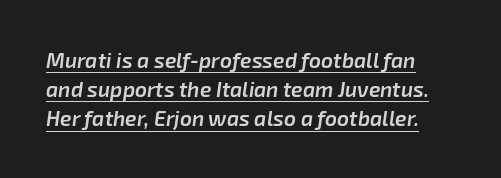
The image shows 21 px text type, italic (leaning right); set normal line spacing (1.39x), normal letter spacing, underlined.
